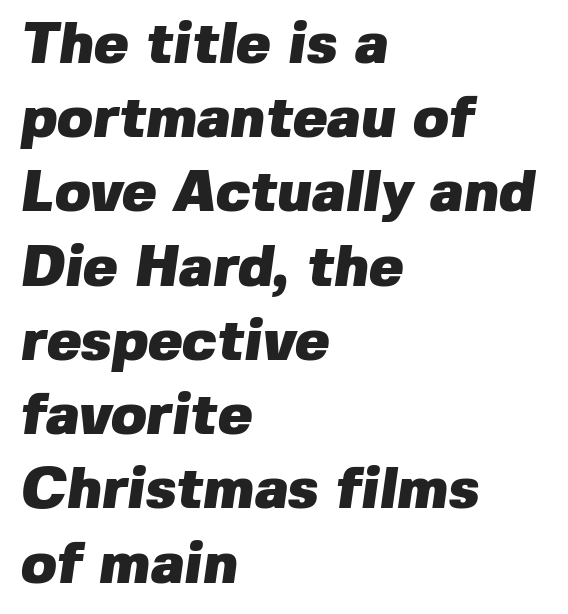
On the weight axis this lands at bold, roughly 700. If you measured baseline to baseline, you'd find a middling distance. The gap between lines stays unmarked. In CSS terms this would be text-align: left.
